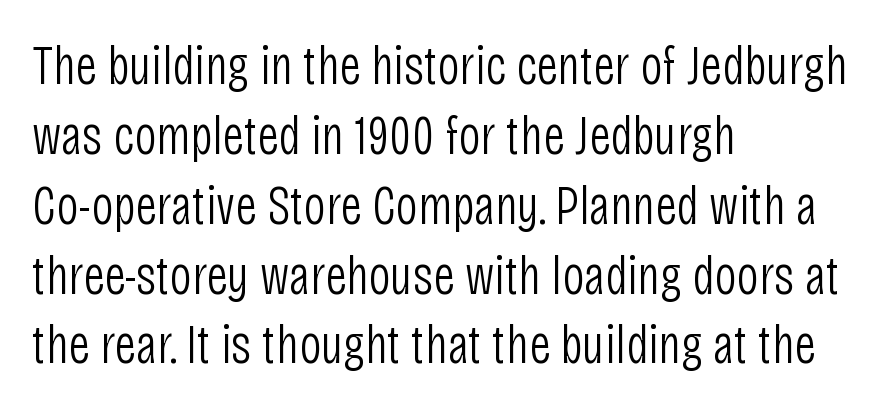
Q: Is the text bold? A: No.
Q: Is the text italic (slanted)? A: No, it is upright.
Q: Is the typeface a serif or a sans-serif typeface? A: Sans-serif.
Q: Is the text underlined? A: No.
Q: How is the paragraph aligned? A: Left-aligned.
Q: Is the spacing between letters normal or unusually wide? A: Normal.
Q: Is the spacing between lines tight, normal or loose? A: Normal.
Q: Width (condensed, normal, or wide)? A: Condensed.
Q: Stroke contrast? A: Low.
Q: x-height? A: Large.
Q: Monospaced? A: No.
